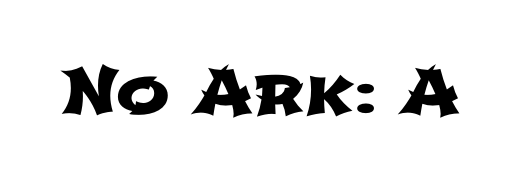
{"serif": "no", "width": "wide", "stroke_contrast": "low", "x_height": "medium", "monospaced": "no", "underline": "no", "letter_spacing": "normal", "letter_spacing_em": 0.0, "glyph_px": 64}
